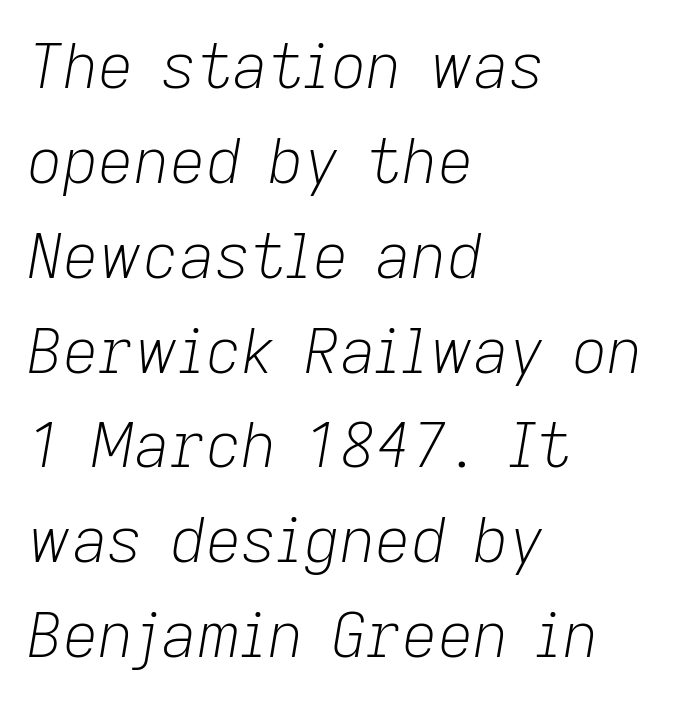
Rendered with sloped, italic letterforms. Anything drawn beneath the words? Only blank space. Whoever set this chose a conventional vertical rhythm. The gaps between neighbouring characters are ordinary and unremarkable.
